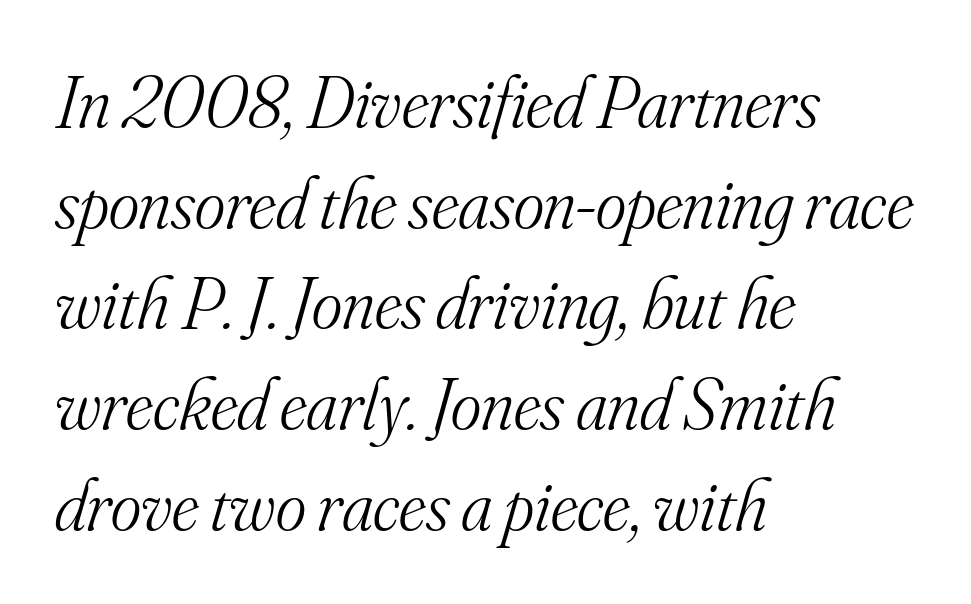
Q: Is the text bold? A: No.
Q: Is the text italic (slanted)? A: Yes, it leans right by about 16 degrees.
Q: Is the typeface a serif or a sans-serif typeface? A: Serif.
Q: Is the text underlined? A: No.
Q: How is the paragraph aligned? A: Left-aligned.
Q: Is the spacing between letters normal or unusually wide? A: Normal.
Q: Is the spacing between lines tight, normal or loose? A: Normal.
Q: Width (condensed, normal, or wide)? A: Normal.
Q: Stroke contrast? A: Medium.
Q: x-height? A: Small.
Q: Monospaced? A: No.
